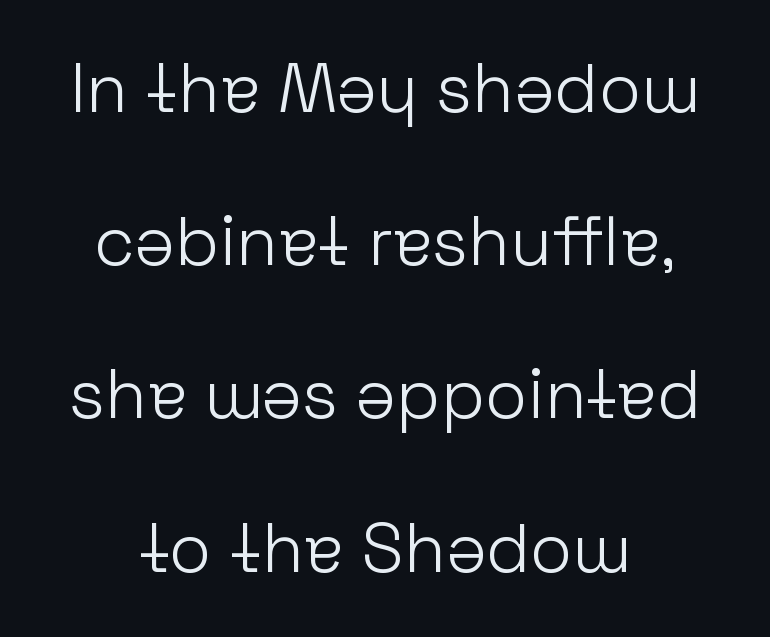
Q: Is the text bold? A: No.
Q: Is the text italic (slanted)? A: No, it is upright.
Q: Is the typeface a serif or a sans-serif typeface? A: Sans-serif.
Q: Is the text underlined? A: No.
Q: How is the paragraph aligned? A: Centered.
Q: Is the spacing between letters normal or unusually wide? A: Normal.
Q: Is the spacing between lines tight, normal or loose? A: Loose.
Q: Width (condensed, normal, or wide)? A: Normal.
Q: Stroke contrast? A: Low.
Q: x-height? A: Medium.
Q: Monospaced? A: No.
